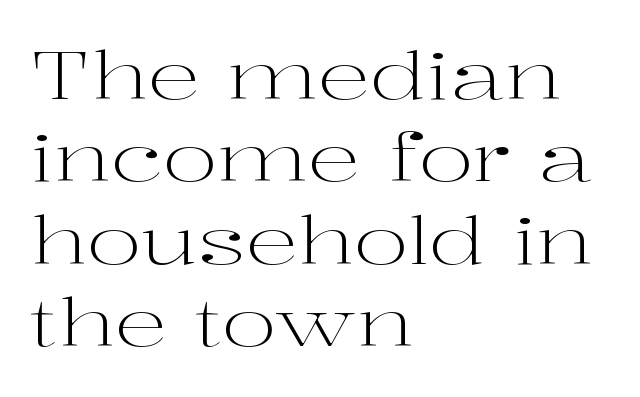
Q: Is the text bold? A: No.
Q: Is the text italic (slanted)? A: No, it is upright.
Q: Is the typeface a serif or a sans-serif typeface? A: Serif.
Q: Is the text underlined? A: No.
Q: How is the paragraph aligned? A: Left-aligned.
Q: Is the spacing between letters normal or unusually wide? A: Normal.
Q: Is the spacing between lines tight, normal or loose? A: Normal.
Q: Width (condensed, normal, or wide)? A: Wide.
Q: Stroke contrast? A: High.
Q: x-height? A: Medium.
Q: Monospaced? A: No.
